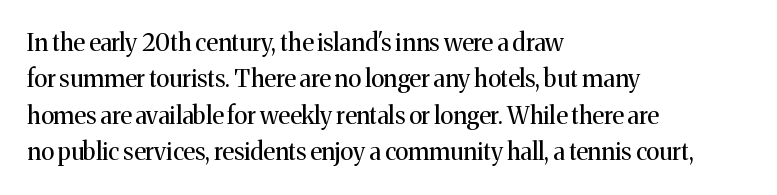
The foot of each line stays bare and open. These lines stack with their left ends in a neat column. Italic: no, the glyphs are upright roman. These lines sit exactly where default settings would place them.
